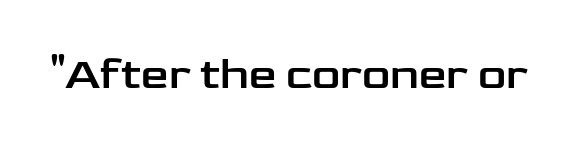
{"serif": "no", "italic": "no", "width": "wide", "stroke_contrast": "low", "x_height": "medium", "monospaced": "no", "underline": "no", "letter_spacing": "normal", "letter_spacing_em": 0.0, "glyph_px": 44}
